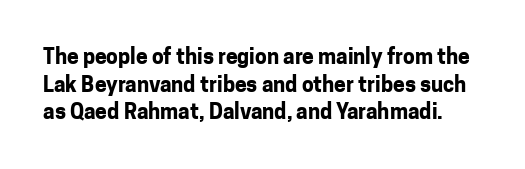
Q: Is the text bold? A: Yes.
Q: Is the text italic (slanted)? A: No, it is upright.
Q: Is the text underlined? A: No.
Q: Is the spacing between letters normal or unusually wide? A: Normal.
Q: Is the spacing between lines tight, normal or loose? A: Normal.
